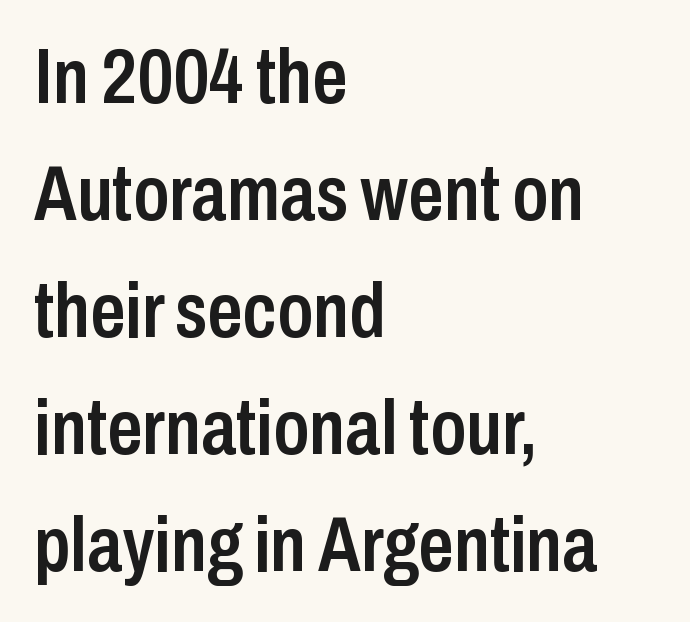
{"serif": "no", "italic": "no", "bold": "semi", "weight": "semibold", "width": "condensed", "stroke_contrast": "low", "x_height": "medium", "monospaced": "no", "underline": "no", "align": "left", "line_spacing": "normal", "line_spacing_ratio": 1.5, "letter_spacing": "normal", "letter_spacing_em": 0.0, "glyph_px": 78}
